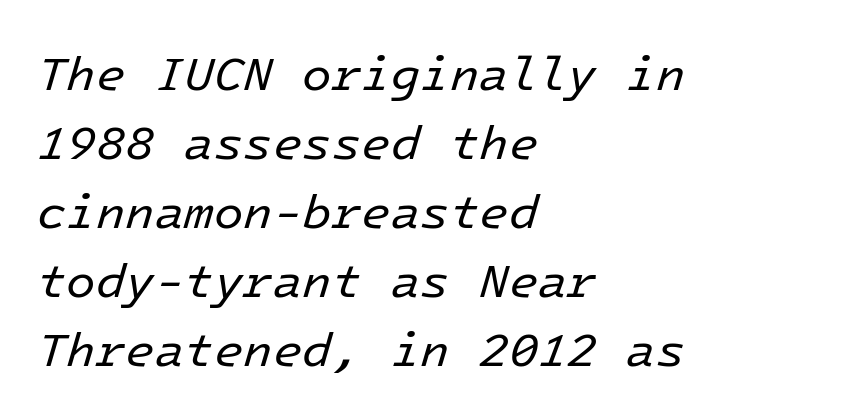
{"italic": "yes", "lean": "right", "slant_degrees": 16, "bold": "no", "weight": "regular", "width": "normal", "stroke_contrast": "low", "x_height": "medium", "underline": "no", "align": "left", "line_spacing": "normal", "line_spacing_ratio": 1.44, "letter_spacing": "normal", "letter_spacing_em": 0.0, "glyph_px": 48}
